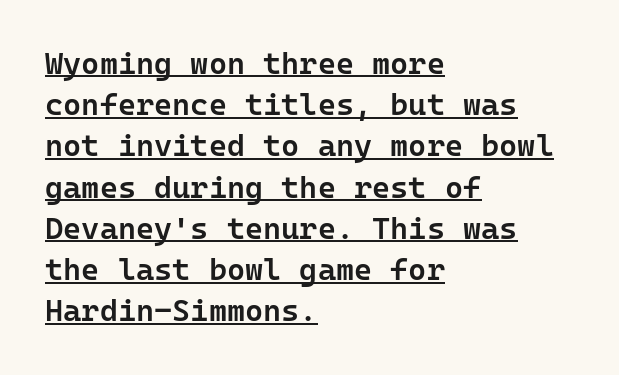
Q: Is the text bold? A: Semi-bold.
Q: Is the text italic (slanted)? A: No, it is upright.
Q: Is the typeface a serif or a sans-serif typeface? A: Sans-serif.
Q: Is the text underlined? A: Yes.
Q: How is the paragraph aligned? A: Left-aligned.
Q: Is the spacing between letters normal or unusually wide? A: Normal.
Q: Is the spacing between lines tight, normal or loose? A: Normal.
Q: Width (condensed, normal, or wide)? A: Normal.
Q: Stroke contrast? A: Low.
Q: x-height? A: Medium.
Q: Monospaced? A: Yes.
